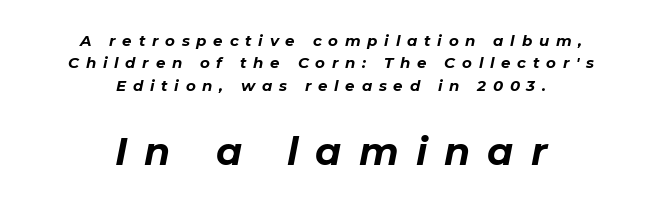
Students, note that the glyphs here are deliberately spaced far apart. Is this a fixed-width face? No — the glyphs have proportional, varying widths. Notice how descenders clear the ascenders below comfortably — that's standard leading. The foot of each line stays bare and open.
